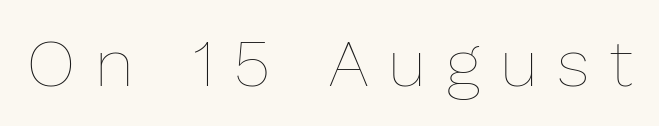
{"italic": "no", "bold": "no", "weight": "thin", "width": "normal", "stroke_contrast": "low", "x_height": "medium", "monospaced": "no", "underline": "no", "letter_spacing": "wide", "letter_spacing_em": 0.3, "glyph_px": 67}
